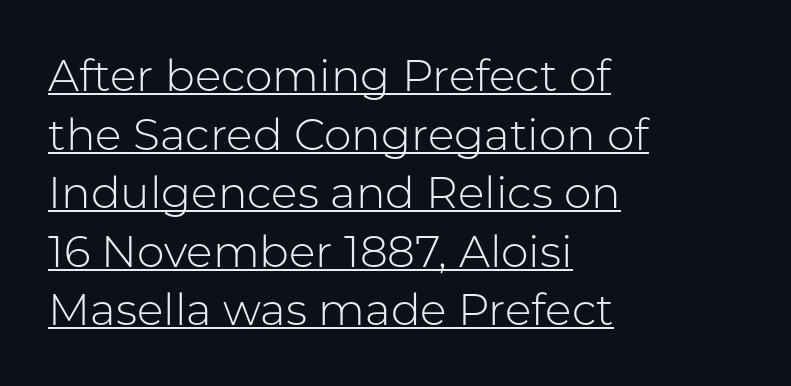
Q: Is the text bold? A: No.
Q: Is the text italic (slanted)? A: No, it is upright.
Q: Is the typeface a serif or a sans-serif typeface? A: Sans-serif.
Q: Is the text underlined? A: Yes.
Q: How is the paragraph aligned? A: Left-aligned.
Q: Is the spacing between letters normal or unusually wide? A: Normal.
Q: Is the spacing between lines tight, normal or loose? A: Normal.
Q: Width (condensed, normal, or wide)? A: Normal.
Q: Stroke contrast? A: Low.
Q: x-height? A: Medium.
Q: Monospaced? A: No.
